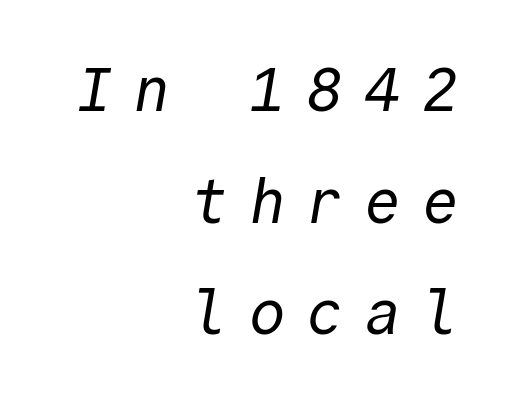
Q: Is the text bold? A: No.
Q: Is the typeface a serif or a sans-serif typeface? A: Sans-serif.
Q: Is the text underlined? A: No.
Q: How is the paragraph aligned? A: Right-aligned.
Q: Is the spacing between letters normal or unusually wide? A: Unusually wide.
Q: Width (condensed, normal, or wide)? A: Normal.
Q: x-height? A: Medium.
Q: Monospaced? A: Yes.
